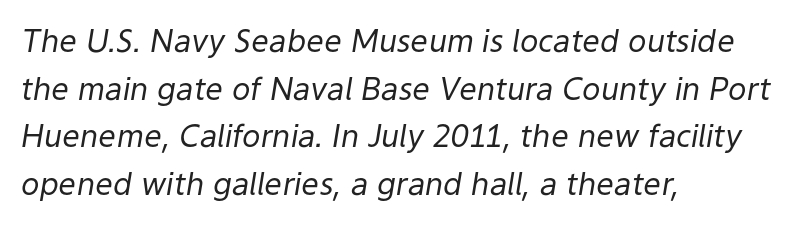
Q: Is the text bold? A: No.
Q: Is the text italic (slanted)? A: Yes, it leans right by about 9 degrees.
Q: Is the text underlined? A: No.
Q: How is the paragraph aligned? A: Left-aligned.
Q: Is the spacing between letters normal or unusually wide? A: Normal.
Q: Is the spacing between lines tight, normal or loose? A: Normal.
Q: Width (condensed, normal, or wide)? A: Normal.
Q: Stroke contrast? A: Low.
Q: x-height? A: Medium.
Q: Monospaced? A: No.
